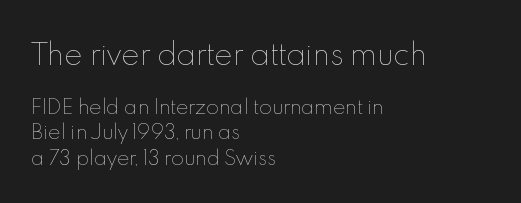
The image shows 28 px thin type, upright; set left-aligned, normal line spacing (1.34x), normal letter spacing, not underlined; the first (top) block is 1.47x larger; a small x-height.
